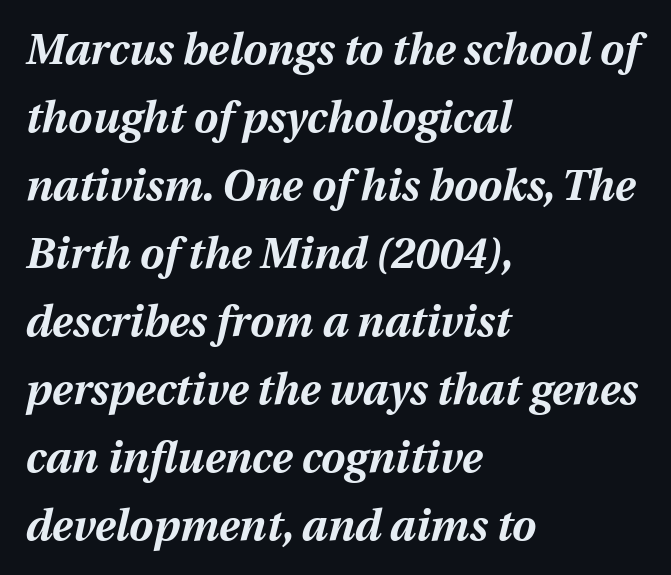
The image shows 43 px bold type, italic (leaning right); set left-aligned, normal line spacing (1.58x), normal letter spacing, not underlined; medium stroke contrast and a medium x-height.
